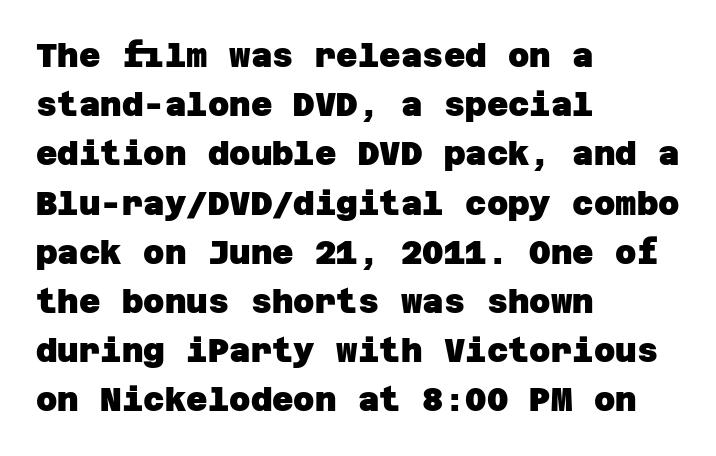
Check where the strokes stop: nothing finishes them off — pure sans. Words float on clear page, feet unadorned. These lines keep a tight, regular rhythm from letter to letter. The typesetting leans heavy: a genuine bold. A typesetter would call this leading conventional body-copy spacing. This rendering uses left alignment, leaving the right contour irregular.
